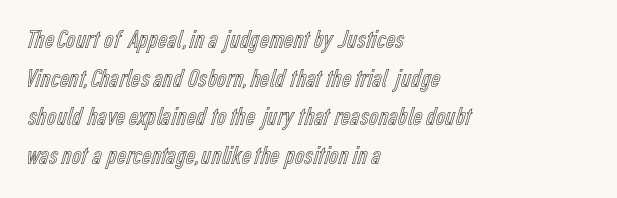
{"underline": "no", "align": "left", "line_spacing": "normal", "line_spacing_ratio": 1.49, "letter_spacing": "normal", "letter_spacing_em": 0.0, "glyph_px": 26}
